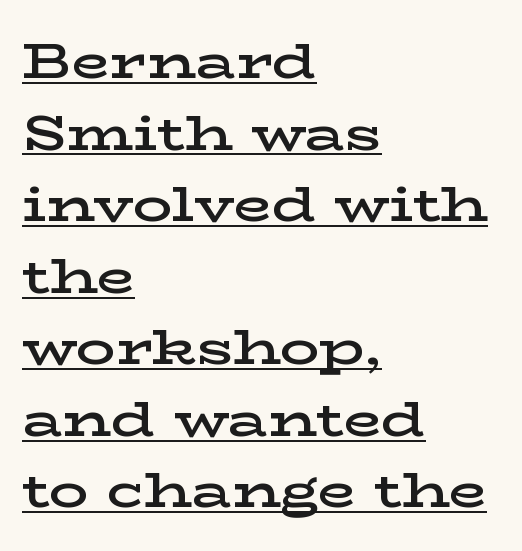
{"serif": "yes", "italic": "no", "bold": "semi", "weight": "semibold", "width": "wide", "stroke_contrast": "low", "x_height": "medium", "monospaced": "no", "underline": "yes", "align": "left", "line_spacing": "normal", "line_spacing_ratio": 1.46, "letter_spacing": "normal", "letter_spacing_em": 0.0, "glyph_px": 49}
